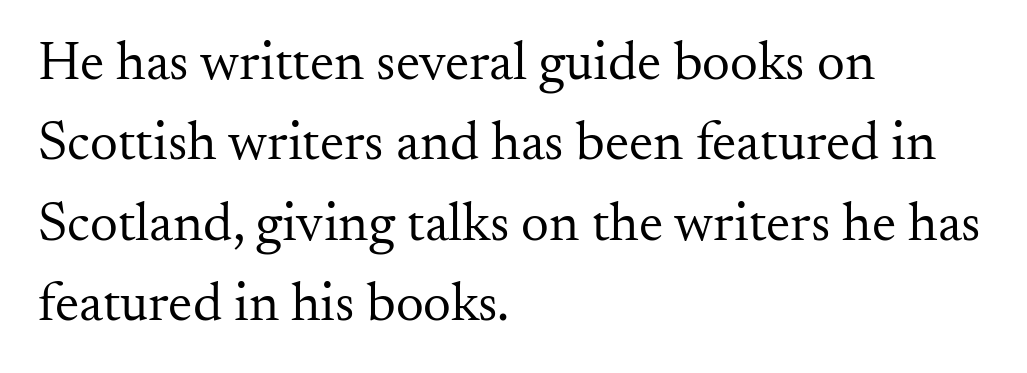
The image shows 55 px regular-weight serif type, upright; set left-aligned, normal line spacing (1.46x), normal letter spacing, not underlined; medium stroke contrast and a small x-height.
